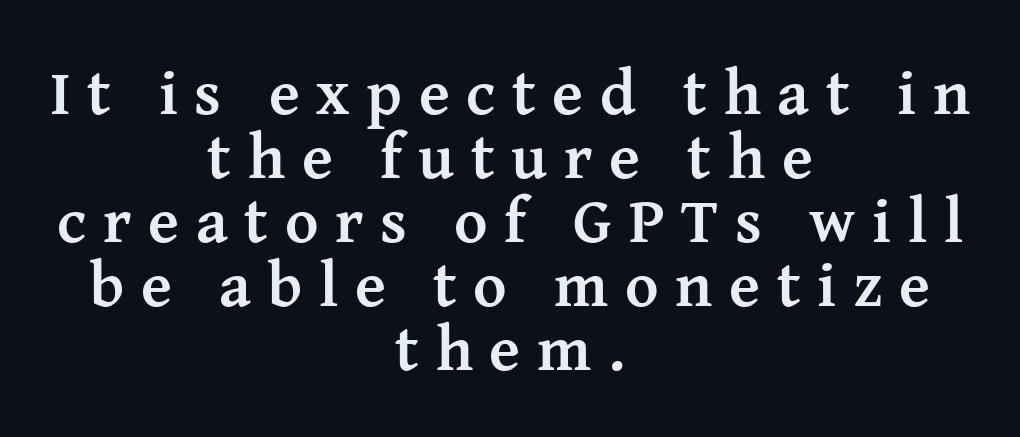
Q: Is the text bold? A: Yes.
Q: Is the text italic (slanted)? A: No, it is upright.
Q: Is the typeface a serif or a sans-serif typeface? A: Serif.
Q: Is the text underlined? A: No.
Q: How is the paragraph aligned? A: Centered.
Q: Is the spacing between letters normal or unusually wide? A: Unusually wide.
Q: Is the spacing between lines tight, normal or loose? A: Tight.
Q: Width (condensed, normal, or wide)? A: Normal.
Q: Stroke contrast? A: Medium.
Q: x-height? A: Medium.
Q: Monospaced? A: No.
